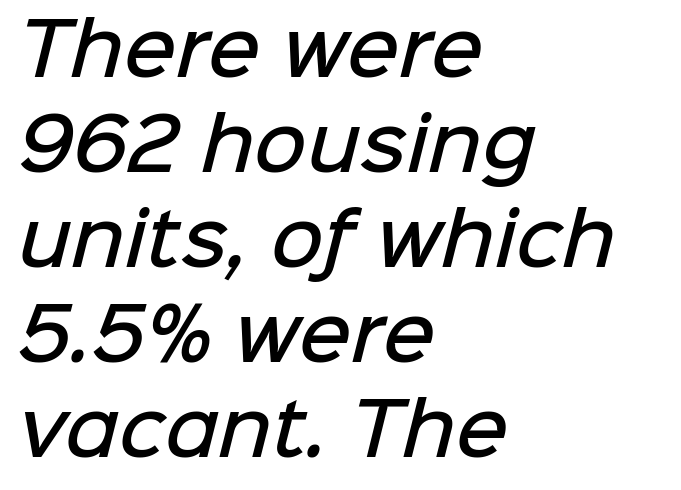
Q: Is the text bold? A: Semi-bold.
Q: Is the typeface a serif or a sans-serif typeface? A: Sans-serif.
Q: Is the text underlined? A: No.
Q: How is the paragraph aligned? A: Left-aligned.
Q: Is the spacing between letters normal or unusually wide? A: Normal.
Q: Is the spacing between lines tight, normal or loose? A: Normal.
Q: Width (condensed, normal, or wide)? A: Normal.
Q: Stroke contrast? A: Low.
Q: x-height? A: Medium.
Q: Monospaced? A: No.
